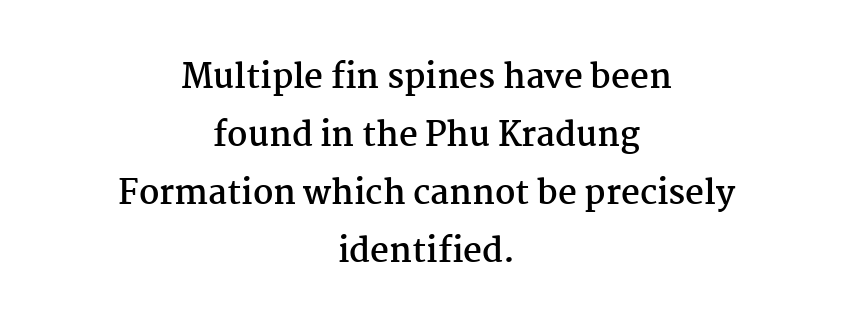
Q: Is the text bold? A: Yes.
Q: Is the text italic (slanted)? A: No, it is upright.
Q: Is the typeface a serif or a sans-serif typeface? A: Serif.
Q: Is the text underlined? A: No.
Q: How is the paragraph aligned? A: Centered.
Q: Is the spacing between letters normal or unusually wide? A: Normal.
Q: Width (condensed, normal, or wide)? A: Normal.
Q: Stroke contrast? A: Medium.
Q: x-height? A: Medium.
Q: Monospaced? A: No.
